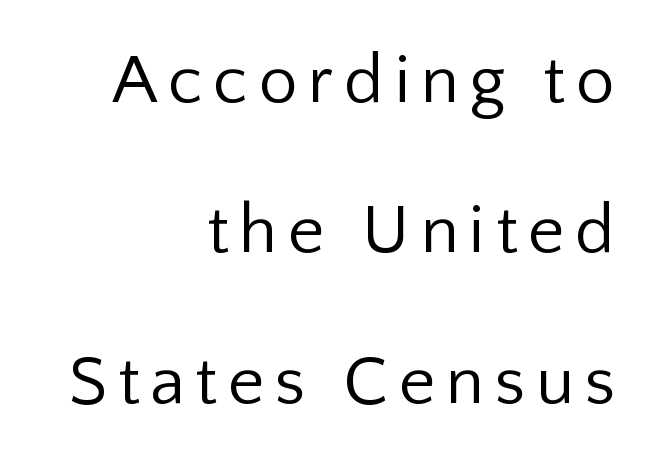
Q: Is the text bold? A: No.
Q: Is the text italic (slanted)? A: No, it is upright.
Q: Is the typeface a serif or a sans-serif typeface? A: Sans-serif.
Q: Is the text underlined? A: No.
Q: How is the paragraph aligned? A: Right-aligned.
Q: Is the spacing between lines tight, normal or loose? A: Loose.
Q: Width (condensed, normal, or wide)? A: Normal.
Q: Stroke contrast? A: Low.
Q: x-height? A: Medium.
Q: Monospaced? A: No.
